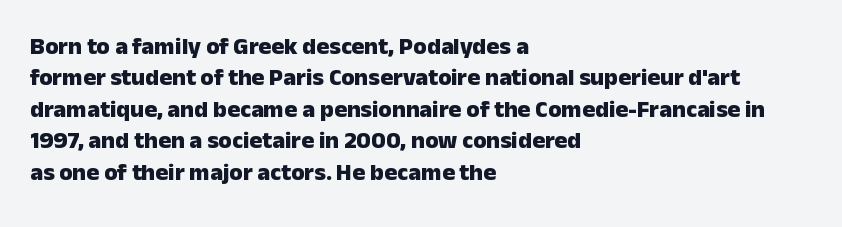
Caption: standard tracking, unaltered. In CSS terms this would be text-align: left. Unlike italic type, these characters show no tilt at all. A dark, heavy texture on the line: the type is bold.
